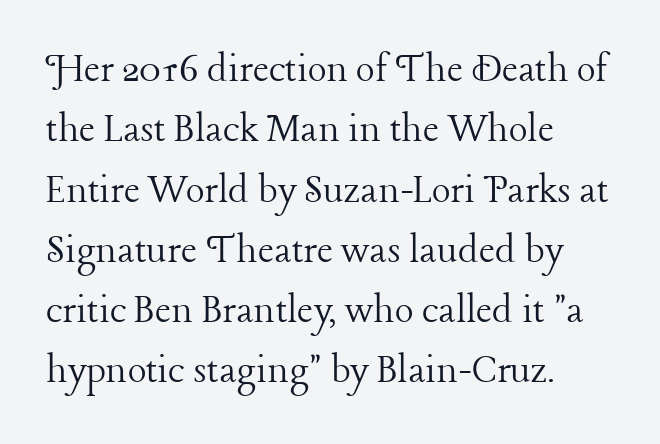
The image shows 44 px light serif type, upright; set left-aligned, normal line spacing (1.37x), normal letter spacing, not underlined; low stroke contrast and a medium x-height.
